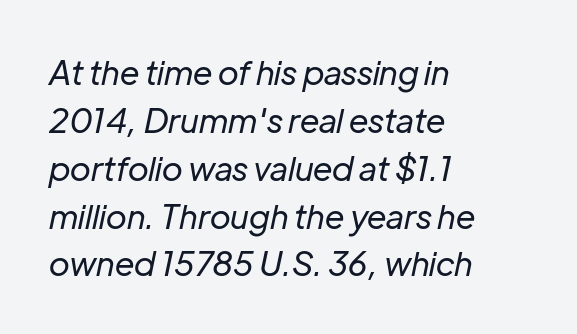
The image shows 33 px regular-weight type, italic (leaning right); set left-aligned, normal line spacing (1.45x), normal letter spacing, not underlined; low stroke contrast and a medium x-height.
